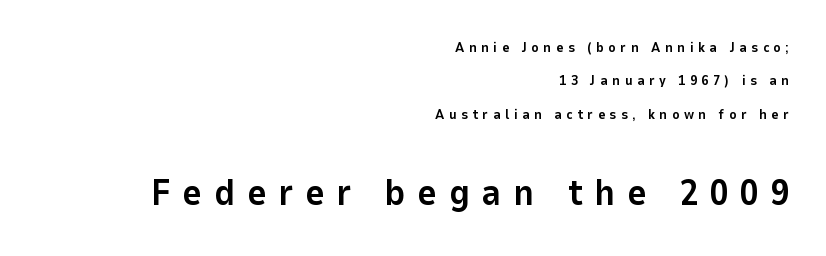
{"serif": "no", "italic": "no", "bold": "yes", "weight": "bold", "width": "normal", "stroke_contrast": "low", "x_height": "medium", "monospaced": "no", "underline": "no", "align": "right", "line_spacing": "loose", "line_spacing_ratio": 2.39, "letter_spacing": "wide", "letter_spacing_em": 0.32, "larger_block": "second", "size_ratio": 2.64, "glyph_px": 37}
